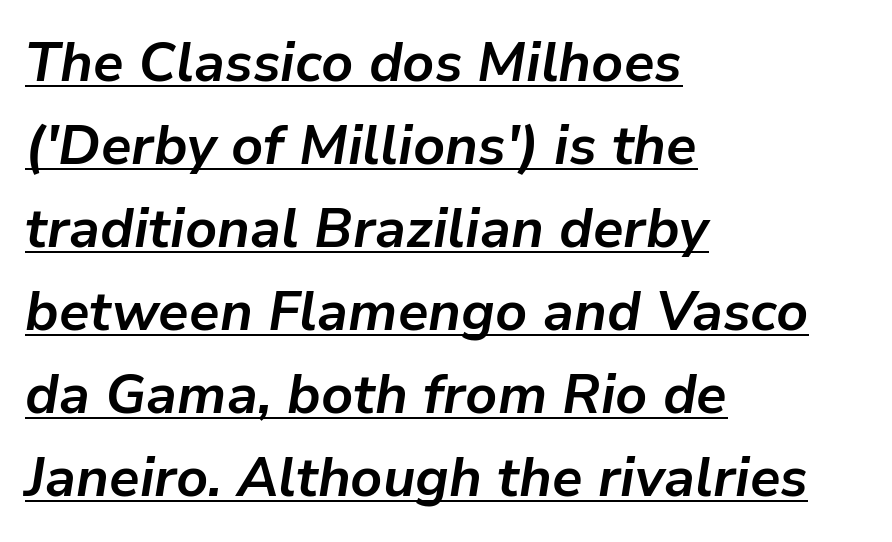
{"italic": "yes", "lean": "right", "slant_degrees": 9, "bold": "yes", "weight": "bold", "width": "normal", "stroke_contrast": "low", "x_height": "medium", "monospaced": "no", "underline": "yes", "align": "left", "line_spacing": "normal", "line_spacing_ratio": 1.51, "letter_spacing": "normal", "letter_spacing_em": 0.0, "glyph_px": 55}
